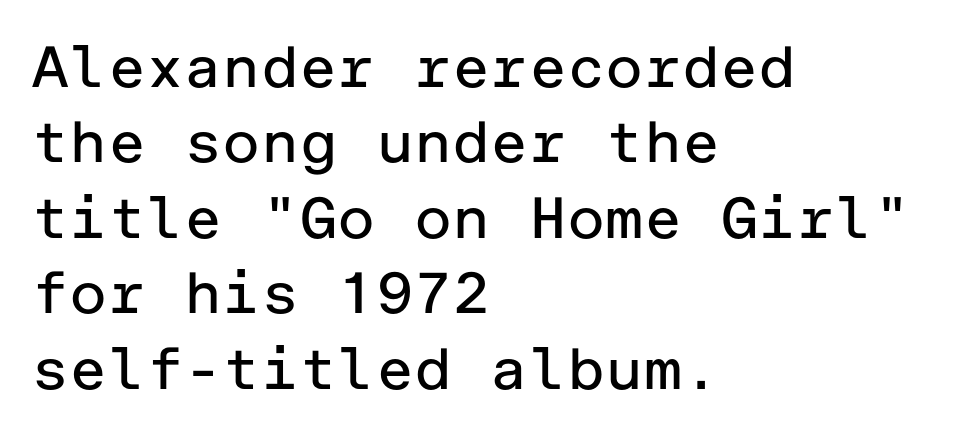
{"serif": "no", "italic": "no", "bold": "no", "weight": "regular", "width": "normal", "stroke_contrast": "low", "x_height": "medium", "underline": "no", "align": "left", "line_spacing": "normal", "line_spacing_ratio": 1.3, "letter_spacing": "normal", "letter_spacing_em": 0.0, "glyph_px": 58}
